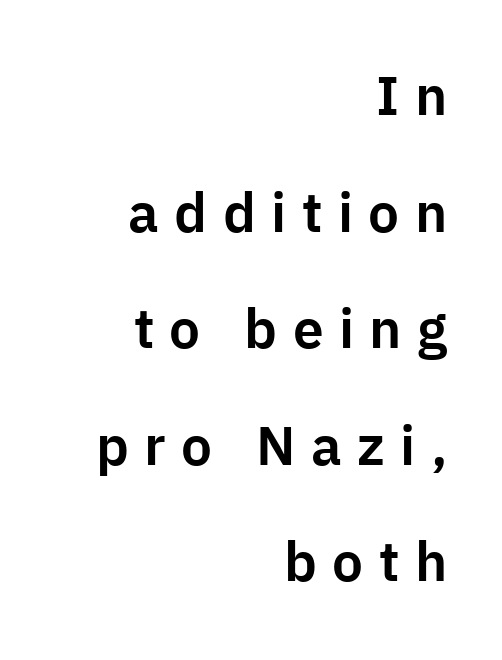
Q: Is the text italic (slanted)? A: No, it is upright.
Q: Is the typeface a serif or a sans-serif typeface? A: Sans-serif.
Q: Is the text underlined? A: No.
Q: How is the paragraph aligned? A: Right-aligned.
Q: Is the spacing between letters normal or unusually wide? A: Unusually wide.
Q: Is the spacing between lines tight, normal or loose? A: Loose.
Q: Width (condensed, normal, or wide)? A: Normal.
Q: Stroke contrast? A: Low.
Q: x-height? A: Medium.
Q: Monospaced? A: No.
